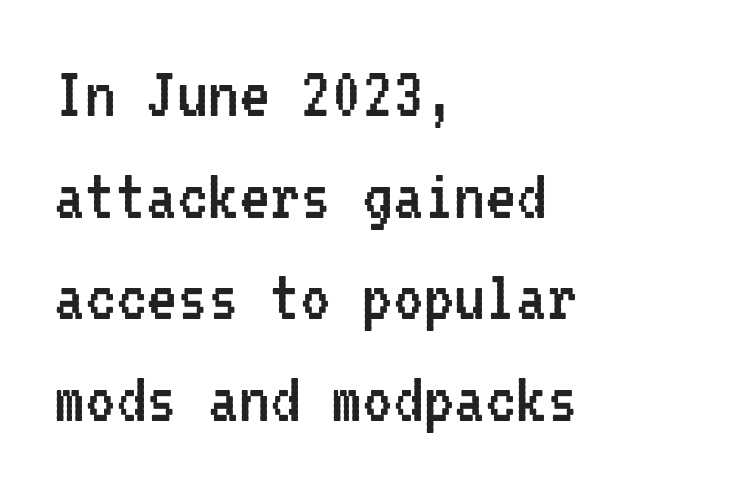
{"serif": "no", "italic": "no", "bold": "no", "weight": "regular", "width": "condensed", "stroke_contrast": "low", "x_height": "medium", "monospaced": "yes", "underline": "no", "align": "left", "line_spacing": "normal", "line_spacing_ratio": 1.32, "letter_spacing": "normal", "letter_spacing_em": 0.0, "glyph_px": 77}
